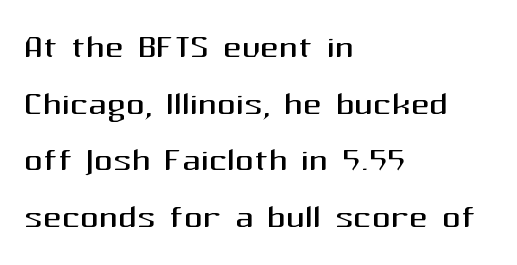
Proportional: the letters do not fall into vertical columns. Nothing unusual about the tracking: characters are spaced as the font intends. No chunkiness to these letters — they're not bold. The strip under each line holds only bare page. These lines were composed using upright roman letters. Does the copy run flush right? No — it runs flush left.
